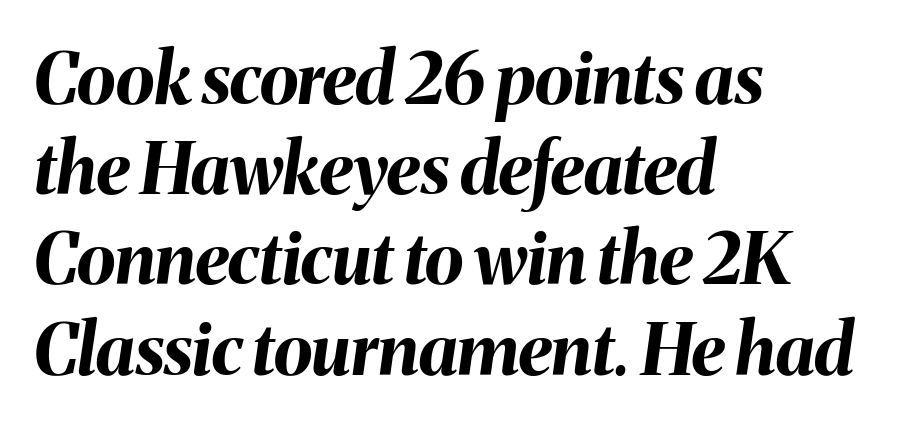
{"italic": "yes", "lean": "right", "slant_degrees": 8, "bold": "yes", "weight": "bold", "width": "normal", "stroke_contrast": "medium", "x_height": "medium", "monospaced": "no", "underline": "no", "align": "left", "line_spacing": "normal", "line_spacing_ratio": 1.27, "letter_spacing": "normal", "letter_spacing_em": 0.0, "glyph_px": 71}
